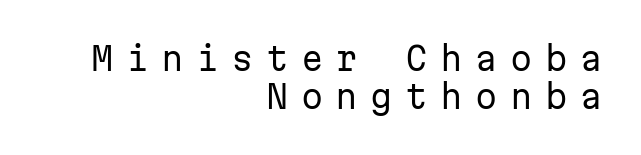
Q: Is the text bold? A: No.
Q: Is the text italic (slanted)? A: No, it is upright.
Q: Is the typeface a serif or a sans-serif typeface? A: Sans-serif.
Q: Is the text underlined? A: No.
Q: How is the paragraph aligned? A: Right-aligned.
Q: Is the spacing between letters normal or unusually wide? A: Unusually wide.
Q: Width (condensed, normal, or wide)? A: Normal.
Q: Stroke contrast? A: Low.
Q: x-height? A: Medium.
Q: Monospaced? A: Yes.
